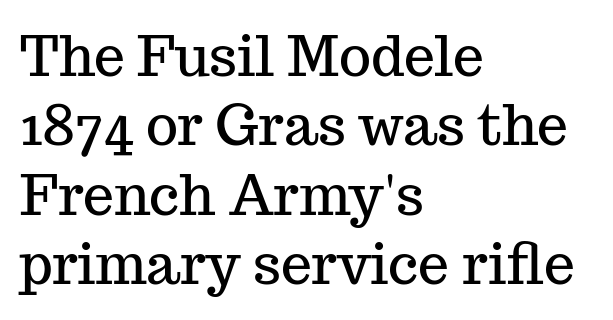
The image shows 55 px serif type, upright; set left-aligned, normal line spacing (1.26x), normal letter spacing, not underlined; medium stroke contrast and a medium x-height.
